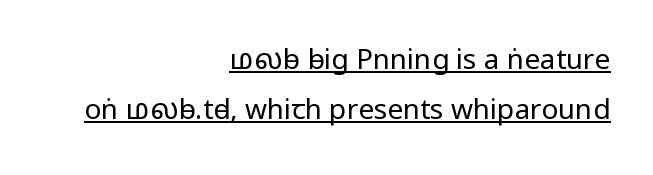
{"serif": "no", "italic": "no", "bold": "no", "weight": "regular", "width": "condensed", "stroke_contrast": "low", "x_height": "large", "monospaced": "no", "underline": "yes", "align": "right", "line_spacing_ratio": 1.79, "letter_spacing": "normal", "letter_spacing_em": 0.0, "glyph_px": 28}
